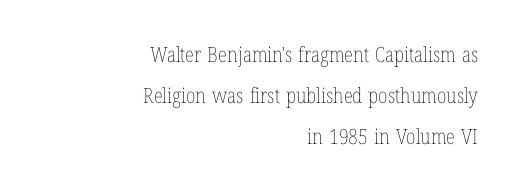
{"italic": "no", "bold": "no", "underline": "no", "align": "right", "line_spacing": "loose", "line_spacing_ratio": 1.95, "letter_spacing": "normal", "letter_spacing_em": 0.0, "glyph_px": 21}
